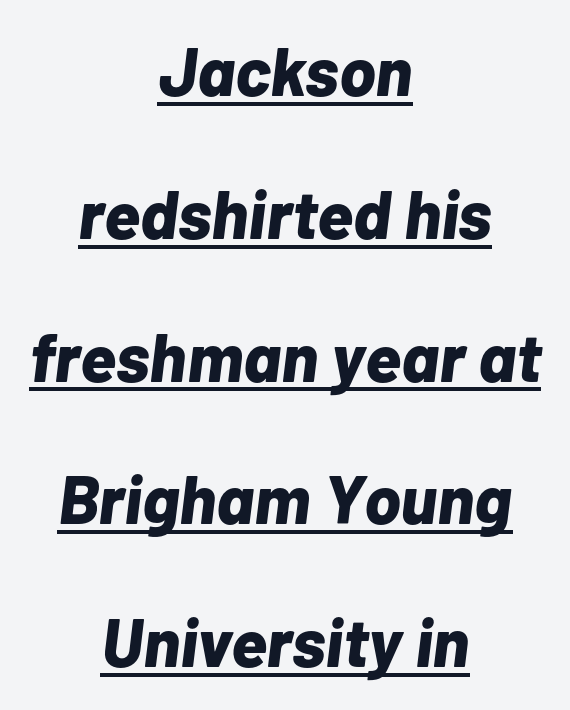
{"italic": "yes", "lean": "right", "slant_degrees": 7, "bold": "yes", "weight": "bold", "width": "normal", "stroke_contrast": "low", "x_height": "medium", "monospaced": "no", "underline": "yes", "align": "center", "line_spacing": "loose", "line_spacing_ratio": 2.1, "letter_spacing": "normal", "letter_spacing_em": 0.0, "glyph_px": 68}
